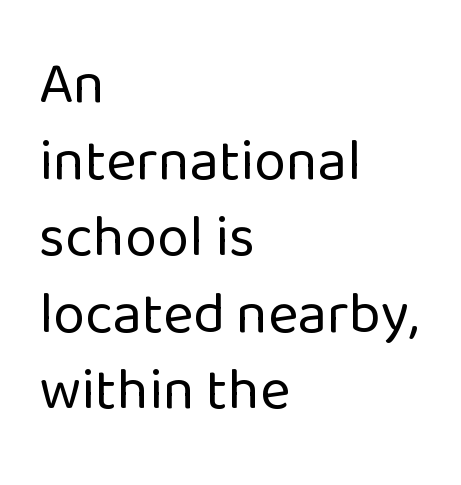
Q: Is the text bold? A: No.
Q: Is the text italic (slanted)? A: No, it is upright.
Q: Is the typeface a serif or a sans-serif typeface? A: Sans-serif.
Q: Is the text underlined? A: No.
Q: How is the paragraph aligned? A: Left-aligned.
Q: Is the spacing between letters normal or unusually wide? A: Normal.
Q: Is the spacing between lines tight, normal or loose? A: Normal.
Q: Width (condensed, normal, or wide)? A: Normal.
Q: Stroke contrast? A: Low.
Q: x-height? A: Medium.
Q: Monospaced? A: No.
